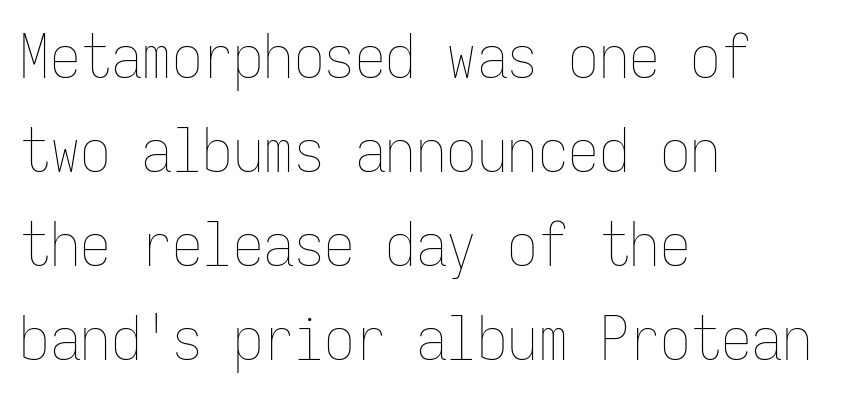
{"italic": "no", "bold": "no", "weight": "thin", "width": "condensed", "stroke_contrast": "low", "x_height": "medium", "monospaced": "yes", "underline": "no", "align": "left", "line_spacing": "normal", "line_spacing_ratio": 1.54, "letter_spacing": "normal", "letter_spacing_em": 0.0, "glyph_px": 61}
